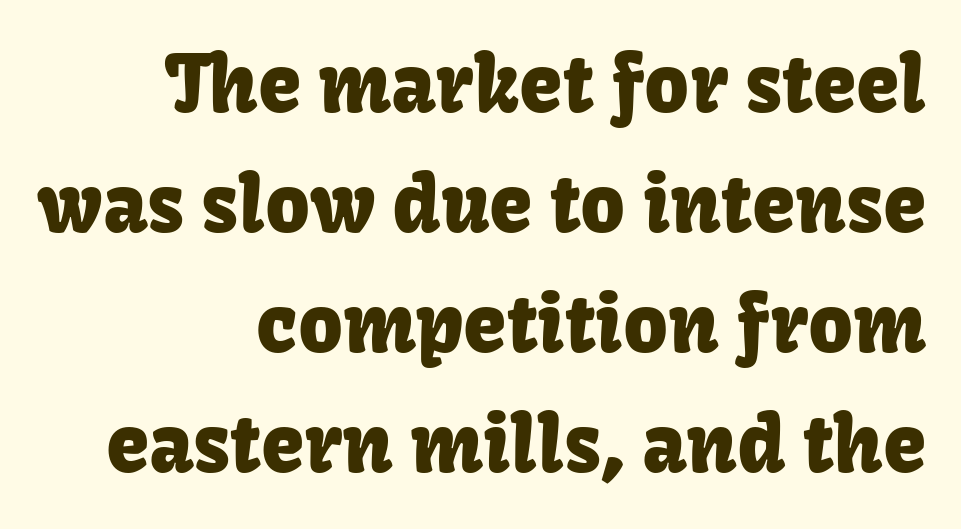
The ragged edge is on the left, which tells us the setting is flush right. You could not count columns in this text — the font is proportionally spaced. The lines sit at an ordinary, default distance from one another. Unmarked baselines from the first word to the last.
